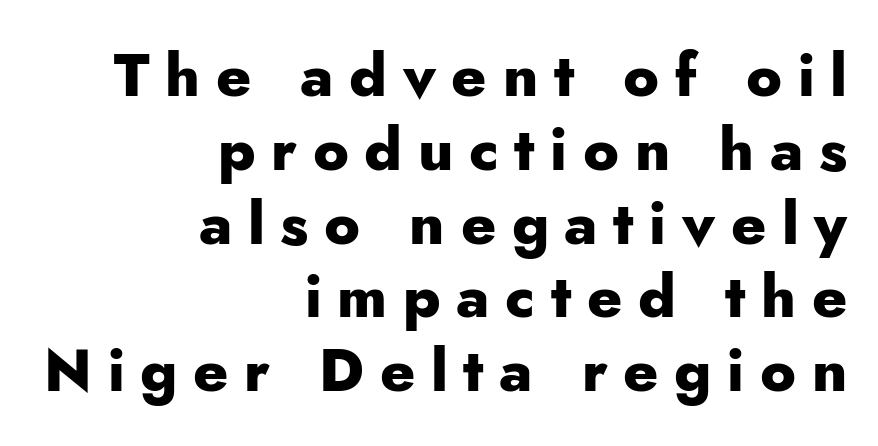
{"serif": "no", "italic": "no", "bold": "yes", "weight": "heavy", "width": "normal", "stroke_contrast": "low", "x_height": "small", "monospaced": "no", "underline": "no", "align": "right", "line_spacing_ratio": 1.23, "letter_spacing": "wide", "letter_spacing_em": 0.26, "glyph_px": 60}
